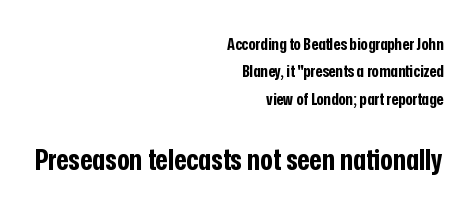
Q: Is the text bold? A: Yes.
Q: Is the text italic (slanted)? A: No, it is upright.
Q: Is the typeface a serif or a sans-serif typeface? A: Sans-serif.
Q: Is the text underlined? A: No.
Q: How is the paragraph aligned? A: Right-aligned.
Q: Is the spacing between letters normal or unusually wide? A: Normal.
Q: Is the spacing between lines tight, normal or loose? A: Normal.
Q: Which block of text is set in a larger size, the first (top) or the second (bottom)? A: The second (bottom) one.
Q: Width (condensed, normal, or wide)? A: Condensed.
Q: Stroke contrast? A: Low.
Q: x-height? A: Medium.
Q: Monospaced? A: No.
